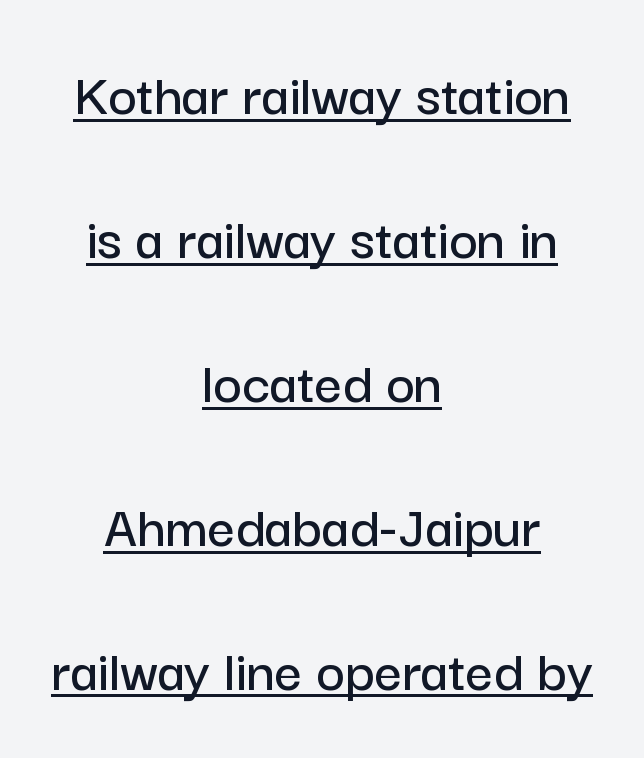
The image shows 61 px sans-serif type, upright; set centered, loose line spacing (2.36x), normal letter spacing, underlined; low stroke contrast and a medium x-height.
